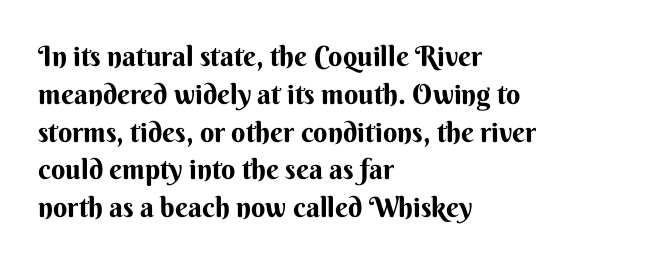
The image shows 28 px sans-serif type, upright; set left-aligned, normal line spacing (1.35x), normal letter spacing, not underlined; medium stroke contrast and a small x-height.
